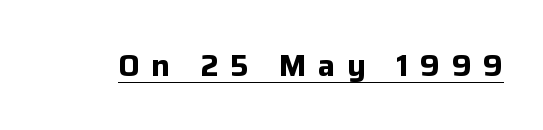
The image shows 31 px bold sans-serif type, upright; set unusually wide letter spacing (+0.36 em), underlined; low stroke contrast and a medium x-height.
